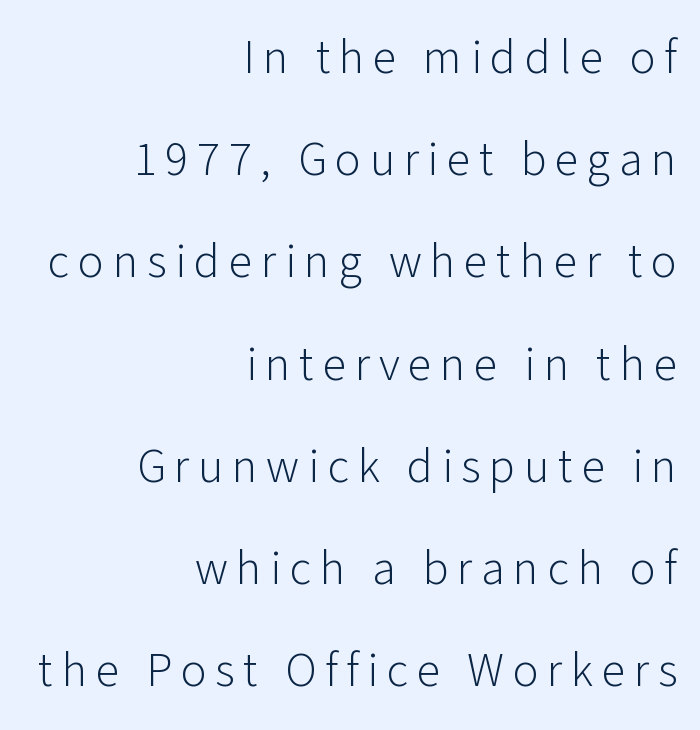
The image shows 48 px light sans-serif type, upright; set right-aligned, loose line spacing (2.13x), not underlined; low stroke contrast and a medium x-height.
